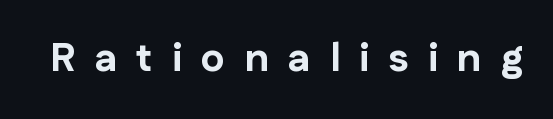
{"serif": "no", "italic": "no", "bold": "yes", "weight": "bold", "width": "normal", "stroke_contrast": "low", "x_height": "medium", "monospaced": "no", "underline": "no", "letter_spacing": "wide", "letter_spacing_em": 0.48, "glyph_px": 40}
